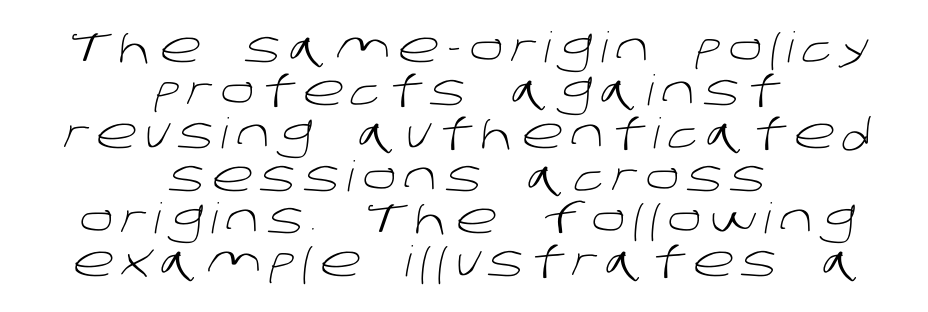
No heavy texture on the line: the type isn't bold. Honestly, there is no underline to notice here at all. Do the characters align in a grid? No, the font is proportional. Look at the bottom of the vertical strokes: they stop flat, with no serifs.
